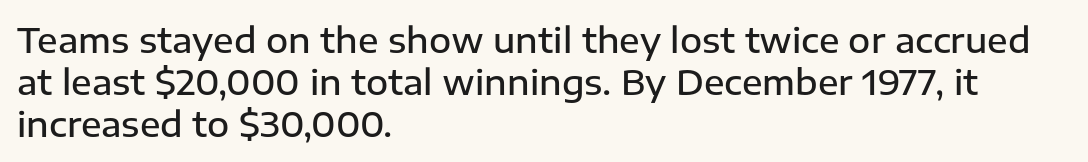
The image shows 34 px semibold sans-serif type, upright; set left-aligned, line spacing 1.23x, normal letter spacing, not underlined; low stroke contrast and a medium x-height.
